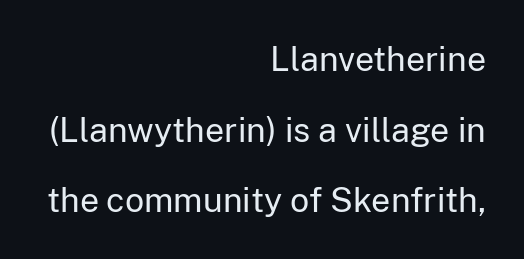
The image shows 34 px regular-weight sans-serif type, upright; set right-aligned, loose line spacing (2.08x), normal letter spacing, not underlined; low stroke contrast and a medium x-height.
